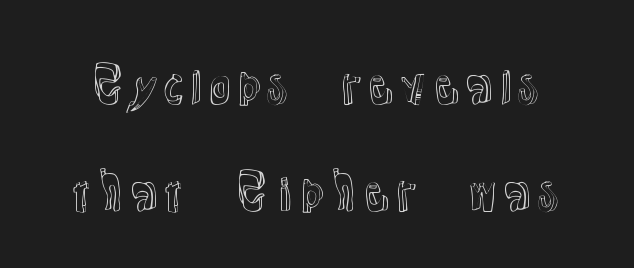
The image shows 48 px text type, upright; set loose line spacing (2.23x), normal letter spacing, not underlined; a medium x-height.
